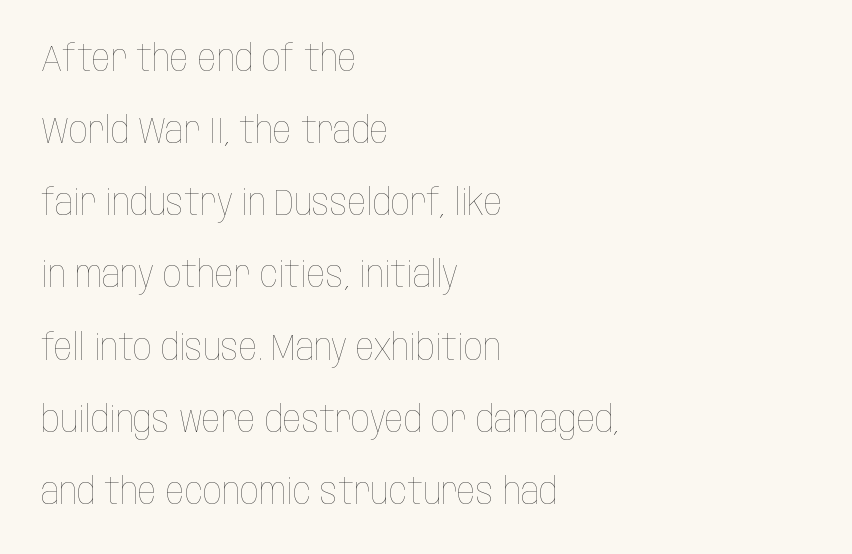
{"italic": "no", "bold": "no", "weight": "thin", "width": "condensed", "stroke_contrast": "low", "x_height": "large", "monospaced": "no", "underline": "no", "align": "left", "line_spacing": "loose", "line_spacing_ratio": 1.95, "letter_spacing": "normal", "letter_spacing_em": 0.0, "glyph_px": 37}
